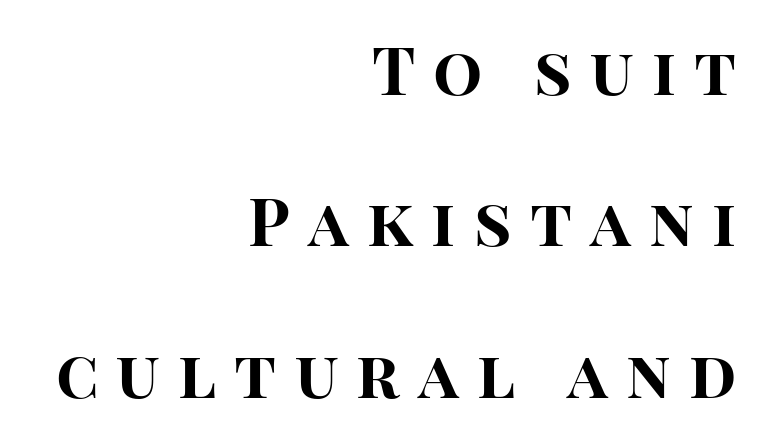
The image shows 65 px bold sans-serif type, upright; set right-aligned, loose line spacing (2.33x), unusually wide letter spacing (+0.28 em), not underlined; high stroke contrast and a large x-height.
